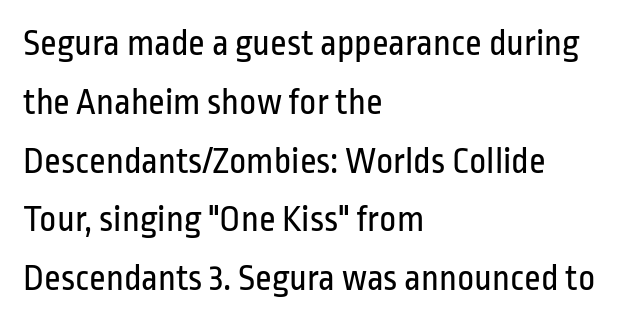
The image shows 37 px regular-weight, condensed sans-serif type, upright; set left-aligned, normal line spacing (1.59x), normal letter spacing, not underlined; low stroke contrast and a medium x-height.
